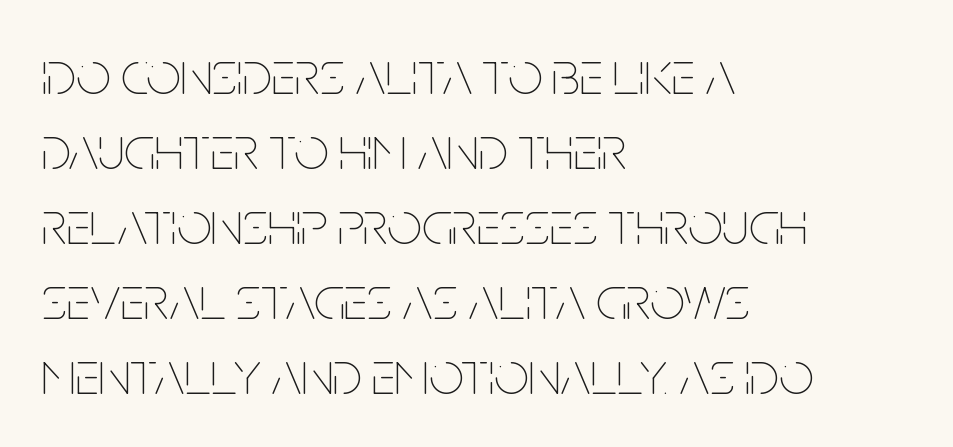
Q: Is the text bold? A: No.
Q: Is the text italic (slanted)? A: No, it is upright.
Q: Is the text underlined? A: No.
Q: How is the paragraph aligned? A: Left-aligned.
Q: Is the spacing between letters normal or unusually wide? A: Normal.
Q: Width (condensed, normal, or wide)? A: Condensed.
Q: Stroke contrast? A: Low.
Q: x-height? A: Large.
Q: Monospaced? A: No.
